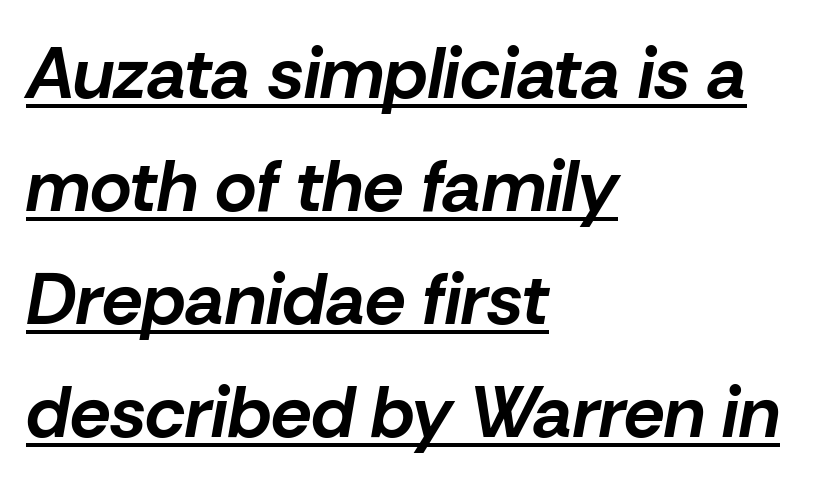
These lines sit exactly where default settings would place them. This is heavy type, rendered in bold. The passage shown is typed in a proportional face where columns would drift. Visually the block forms a straight wall on the left and a jagged coastline on the right.
